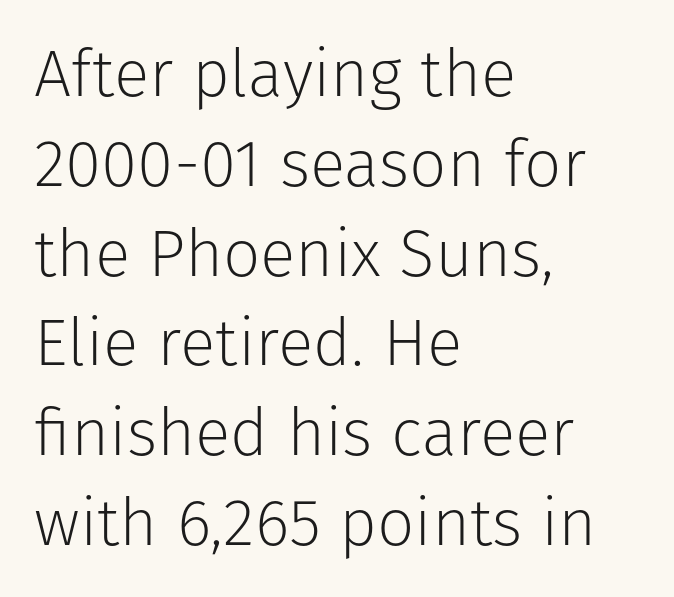
The image shows 66 px light sans-serif type, upright; set left-aligned, normal line spacing (1.36x), normal letter spacing, not underlined; low stroke contrast and a medium x-height.
